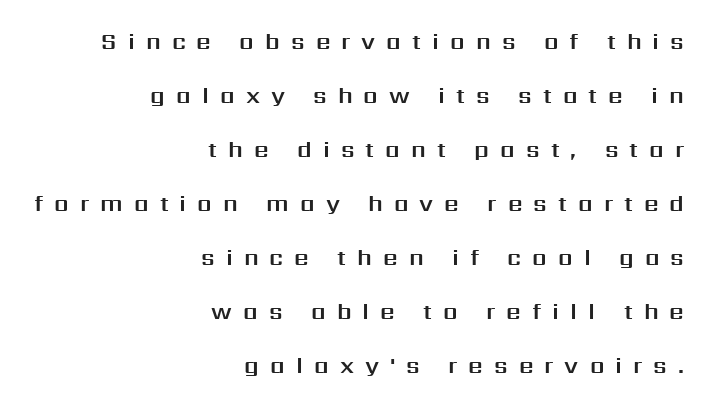
{"italic": "no", "underline": "no", "align": "right", "line_spacing": "loose", "line_spacing_ratio": 2.35, "letter_spacing": "wide", "letter_spacing_em": 0.48, "glyph_px": 23}
